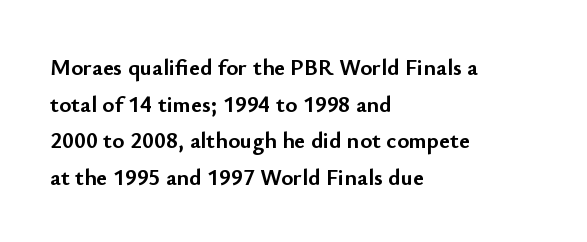
{"italic": "no", "bold": "yes", "underline": "no", "align": "left", "line_spacing": "normal", "line_spacing_ratio": 1.59, "letter_spacing": "normal", "letter_spacing_em": 0.0, "glyph_px": 23}
